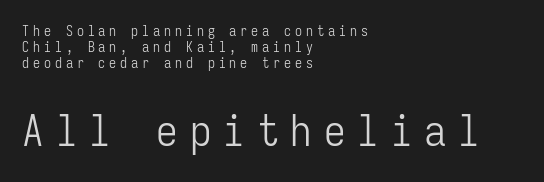
Which margin do the lines hug? The left one — the right edge is uneven. Unlike italic type, these characters show no tilt at all. Descender tails drop into unmarked territory. The passage shown begins with its smaller block and ends with its larger one. The text was rendered using a sans face with plain stroke endings.
